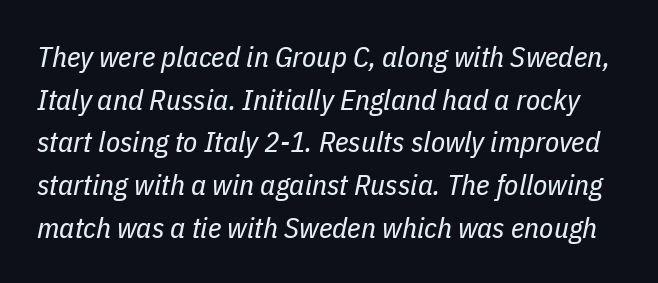
{"italic": "yes", "lean": "right", "slant_degrees": 11, "bold": "no", "weight": "regular", "width": "condensed", "stroke_contrast": "low", "x_height": "medium", "monospaced": "no", "underline": "no", "line_spacing": "normal", "line_spacing_ratio": 1.47, "letter_spacing": "normal", "letter_spacing_em": 0.0, "glyph_px": 29}
